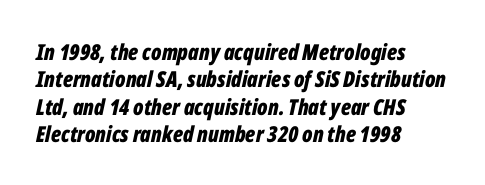
The words here are not underlined. Horizontally, the lines are justified to the leading edge only. On the weight axis this lands at bold, roughly 700. The rendering keeps characters at their native spacing.
